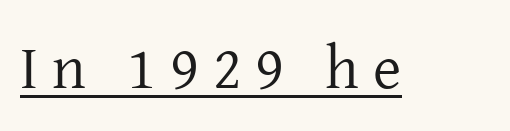
{"serif": "yes", "italic": "no", "bold": "no", "weight": "regular", "width": "normal", "stroke_contrast": "low", "x_height": "medium", "monospaced": "no", "underline": "yes", "letter_spacing": "wide", "letter_spacing_em": 0.23, "glyph_px": 61}
